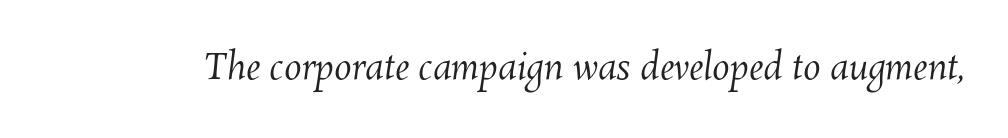
Q: Is the text bold? A: No.
Q: Is the text underlined? A: No.
Q: Is the spacing between letters normal or unusually wide? A: Normal.
Q: Width (condensed, normal, or wide)? A: Normal.
Q: Stroke contrast? A: Medium.
Q: x-height? A: Medium.
Q: Monospaced? A: No.
